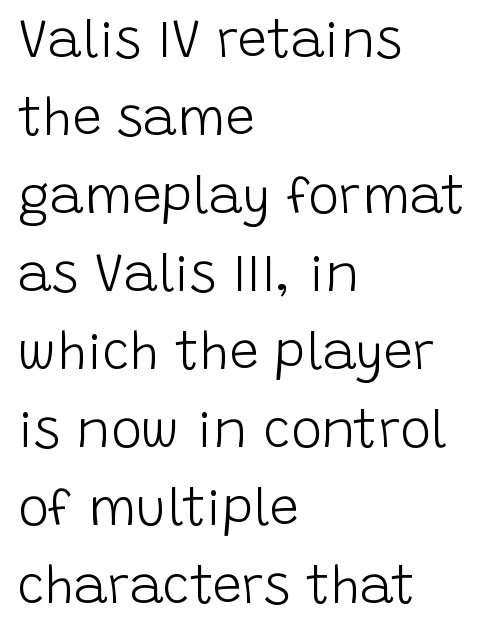
Descenders hang freely into open space. This is sans-serif lettering, the kind often seen on screens and signage. Caption: standard tracking, unaltered. Here the designer chose a conventional face with non-uniform glyph widths.
